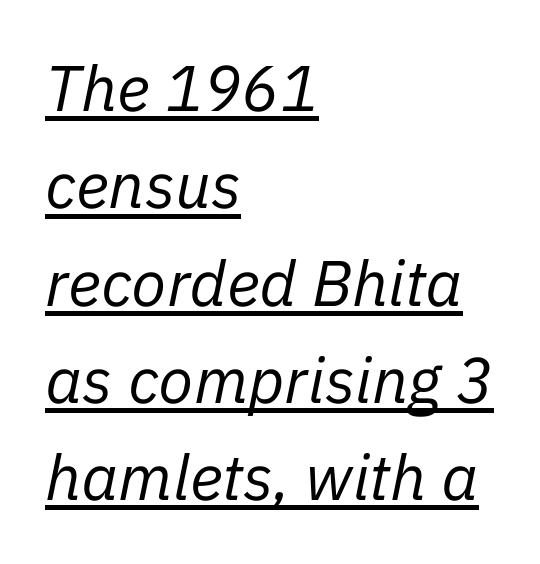
The image shows 64 px regular-weight type, italic (leaning right); set left-aligned, normal line spacing (1.52x), normal letter spacing, underlined; low stroke contrast and a medium x-height.
